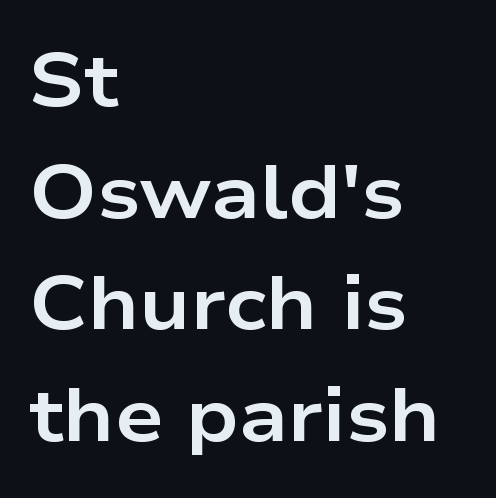
The image shows 76 px bold, wide sans-serif type, upright; set left-aligned, normal line spacing (1.47x), normal letter spacing, not underlined; low stroke contrast and a medium x-height.
